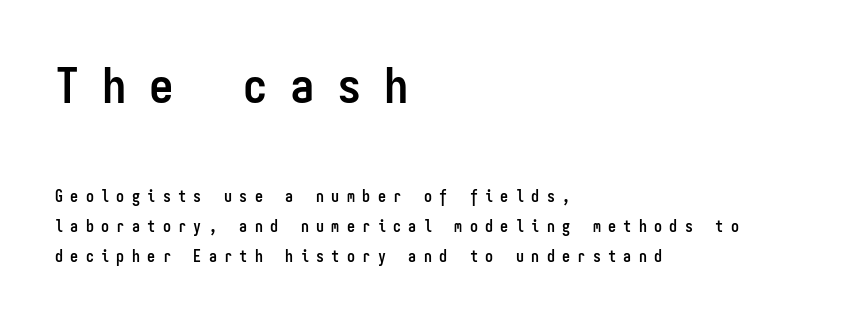
The image shows 49 px semibold, condensed sans-serif type, upright, monospaced; set left-aligned, line spacing 1.88x, unusually wide letter spacing (+0.46 em), not underlined; the first (top) block is 3.06x larger; low stroke contrast and a medium x-height.
